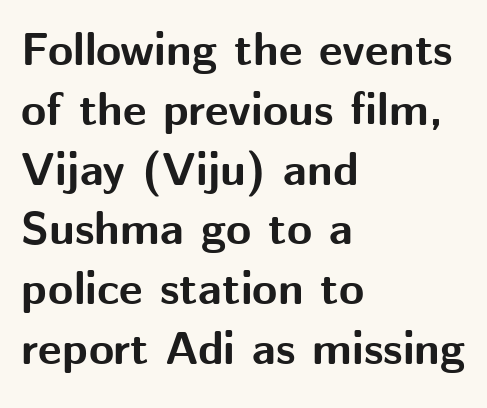
Q: Is the text bold? A: Yes.
Q: Is the text italic (slanted)? A: No, it is upright.
Q: Is the typeface a serif or a sans-serif typeface? A: Sans-serif.
Q: Is the text underlined? A: No.
Q: How is the paragraph aligned? A: Left-aligned.
Q: Is the spacing between letters normal or unusually wide? A: Normal.
Q: Is the spacing between lines tight, normal or loose? A: Normal.
Q: Width (condensed, normal, or wide)? A: Normal.
Q: Stroke contrast? A: Medium.
Q: x-height? A: Medium.
Q: Monospaced? A: No.
